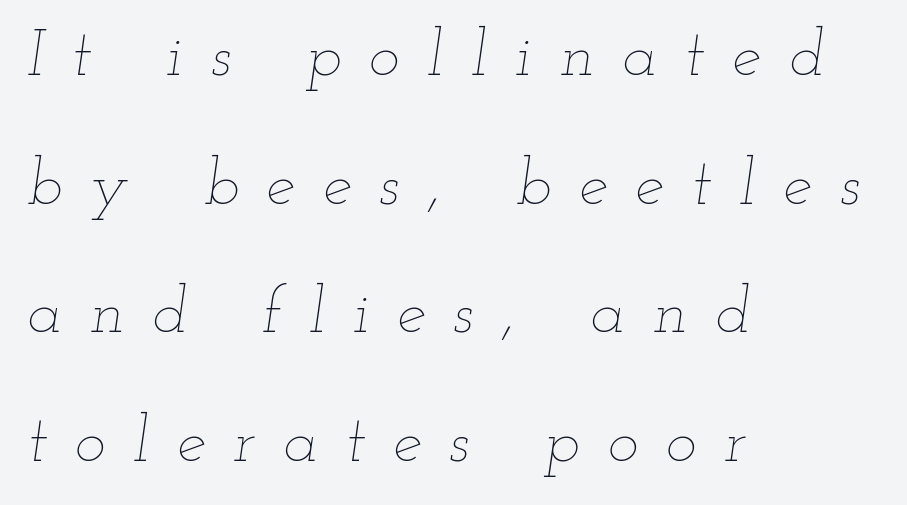
The letterforms stand isolated, each surrounded by extra space. The passage shown is not underscored anywhere. Is the type slanted? Yes — the strokes lean at a clear angle. Which margin do the lines hug? The left one — the right edge is uneven. The characters are drawn with everyday or finer stroke widths.
